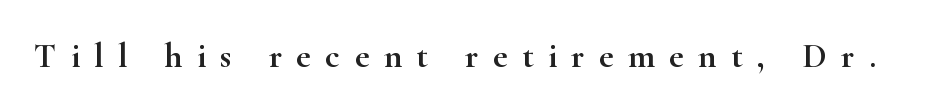
Varying glyph widths throughout — classic text-font behaviour. Bare-footed words on every line. In terms of posture, this sample is upright. Does extra space separate the letters? Yes, quite a lot of it.
